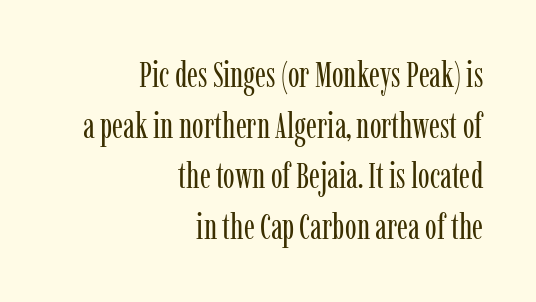
The image shows 35 px regular-weight, condensed serif type, upright; set right-aligned, normal line spacing (1.45x), normal letter spacing, not underlined; low stroke contrast and a medium x-height.
